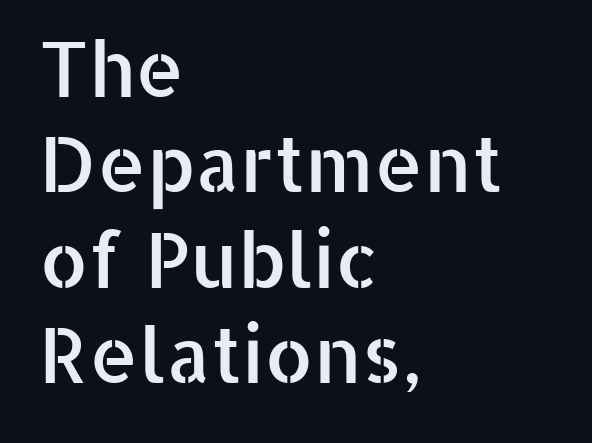
The image shows 77 px sans-serif type, upright; set left-aligned, line spacing 1.24x, normal letter spacing, not underlined; low stroke contrast and a medium x-height.
